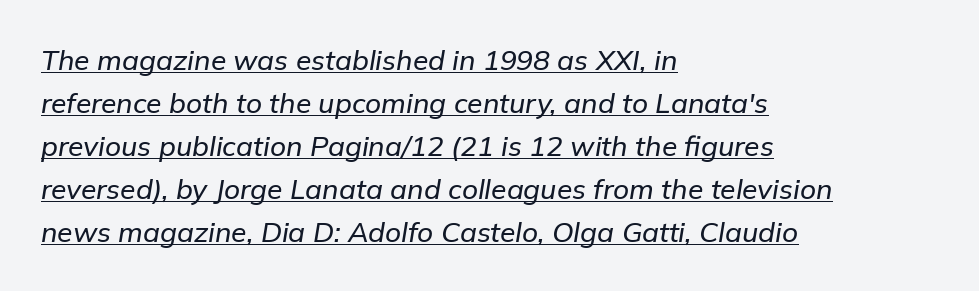
The sample's only ornament is a line tracing under the words. Character widths vary here, with narrow letters taking less room than wide ones. Baseline-to-baseline distance is the conventional proportion of letter height. The whole block is typeset with a tilt.
